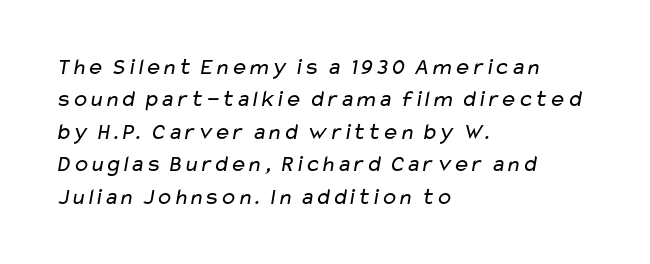
Q: Is the text bold? A: No.
Q: Is the text underlined? A: No.
Q: How is the paragraph aligned? A: Left-aligned.
Q: Is the spacing between letters normal or unusually wide? A: Normal.
Q: Is the spacing between lines tight, normal or loose? A: Normal.
